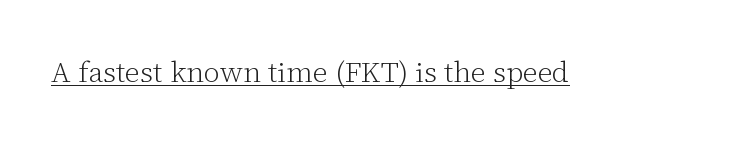
{"serif": "yes", "italic": "no", "bold": "no", "weight": "light", "width": "normal", "stroke_contrast": "low", "x_height": "medium", "monospaced": "no", "underline": "yes", "letter_spacing": "normal", "letter_spacing_em": 0.0, "glyph_px": 29}
